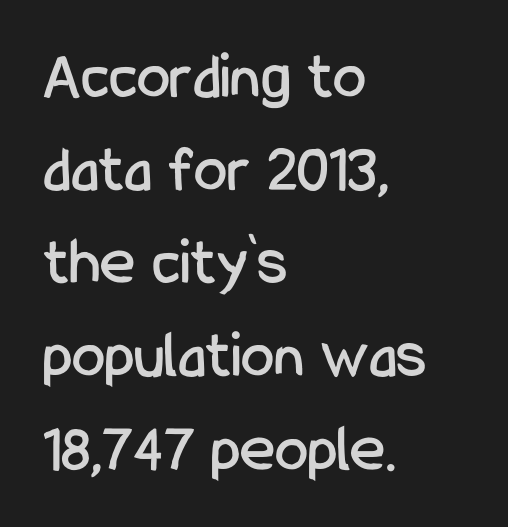
The image shows 67 px condensed sans-serif type, upright; set left-aligned, normal line spacing (1.39x), normal letter spacing, not underlined; low stroke contrast and a medium x-height.
